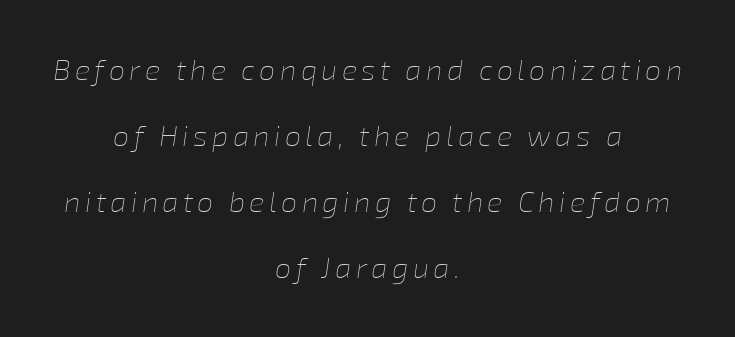
Q: Is the text bold? A: No.
Q: Is the text italic (slanted)? A: Yes, it leans right by about 8 degrees.
Q: Is the text underlined? A: No.
Q: How is the paragraph aligned? A: Centered.
Q: Is the spacing between lines tight, normal or loose? A: Loose.
Q: Width (condensed, normal, or wide)? A: Normal.
Q: Stroke contrast? A: Low.
Q: x-height? A: Medium.
Q: Monospaced? A: No.
